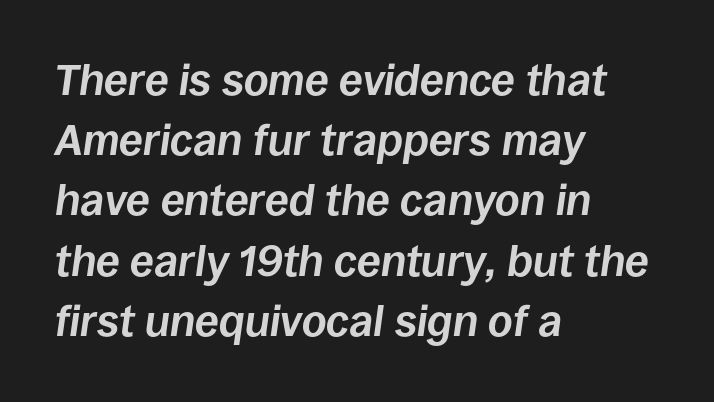
{"italic": "yes", "lean": "right", "slant_degrees": 8, "bold": "yes", "weight": "bold", "width": "normal", "stroke_contrast": "low", "x_height": "large", "monospaced": "no", "underline": "no", "align": "left", "line_spacing": "normal", "line_spacing_ratio": 1.4, "letter_spacing": "normal", "letter_spacing_em": 0.0, "glyph_px": 43}
